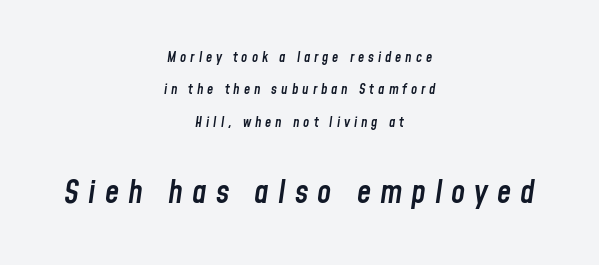
Q: Is the text bold? A: Semi-bold.
Q: Is the text italic (slanted)? A: Yes, it leans right by about 8 degrees.
Q: Is the text underlined? A: No.
Q: How is the paragraph aligned? A: Centered.
Q: Is the spacing between letters normal or unusually wide? A: Unusually wide.
Q: Is the spacing between lines tight, normal or loose? A: Loose.
Q: Which block of text is set in a larger size, the first (top) or the second (bottom)? A: The second (bottom) one.
Q: Width (condensed, normal, or wide)? A: Condensed.
Q: Stroke contrast? A: Low.
Q: x-height? A: Medium.
Q: Monospaced? A: No.
